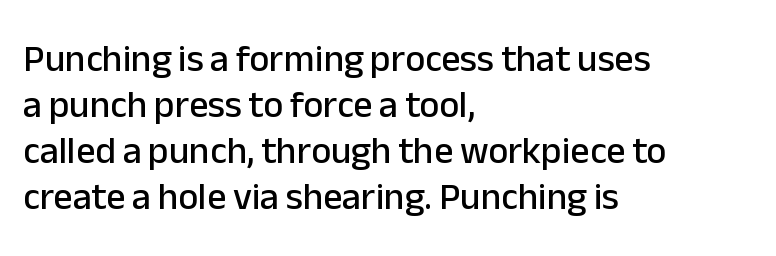
A sans-serif font was chosen for this passage. Characters follow at the spacing the type designer built in. Decoration check: the copy has no underline. This sample has the flowing, uneven cadence of proportional lettering. The letters stand straight up with perfectly vertical stems.
